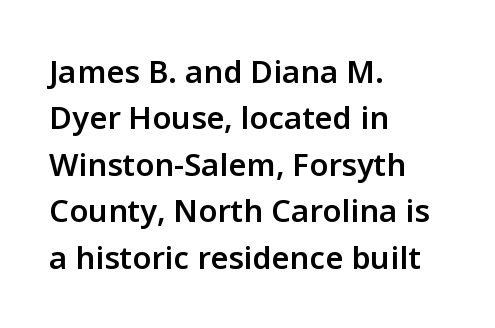
{"serif": "no", "italic": "no", "bold": "semi", "weight": "semibold", "width": "normal", "stroke_contrast": "low", "x_height": "medium", "monospaced": "no", "underline": "no", "align": "left", "line_spacing": "normal", "line_spacing_ratio": 1.5, "letter_spacing": "normal", "letter_spacing_em": 0.0, "glyph_px": 31}
